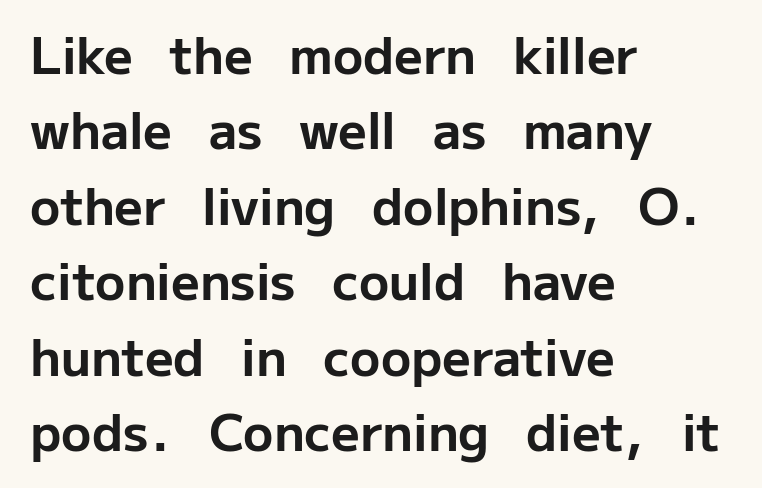
Q: Is the text bold? A: Yes.
Q: Is the text italic (slanted)? A: No, it is upright.
Q: Is the typeface a serif or a sans-serif typeface? A: Sans-serif.
Q: Is the text underlined? A: No.
Q: How is the paragraph aligned? A: Left-aligned.
Q: Is the spacing between letters normal or unusually wide? A: Normal.
Q: Is the spacing between lines tight, normal or loose? A: Normal.
Q: Width (condensed, normal, or wide)? A: Normal.
Q: Stroke contrast? A: Low.
Q: x-height? A: Medium.
Q: Monospaced? A: No.
